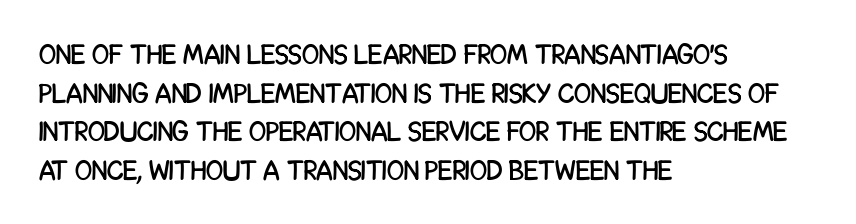
Horizontal alignment here is leftward, the default for most running prose. Check under the words: just untouched page. If you measured baseline to baseline, you'd find a middling distance. Characters remain perfectly vertical along every line.
